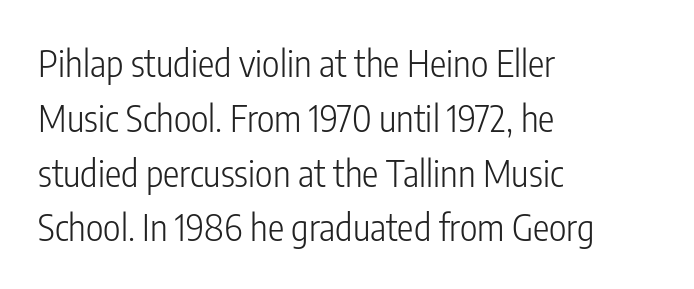
A typesetter would call this leading conventional body-copy spacing. Type style note: lacks serifs. Weight: in the light-to-regular range. The setting favours the left margin, as ordinary paragraphs usually do.
